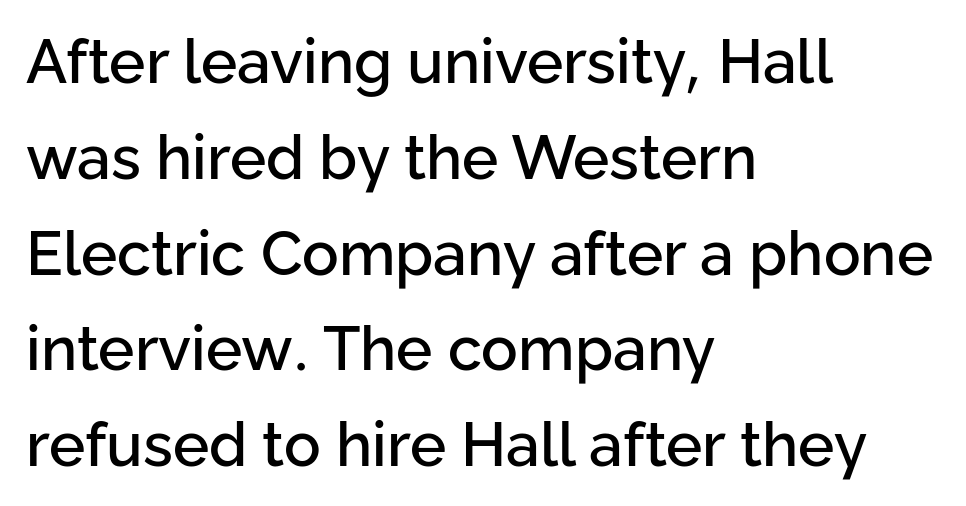
Q: Is the text italic (slanted)? A: No, it is upright.
Q: Is the typeface a serif or a sans-serif typeface? A: Sans-serif.
Q: Is the text underlined? A: No.
Q: How is the paragraph aligned? A: Left-aligned.
Q: Is the spacing between letters normal or unusually wide? A: Normal.
Q: Is the spacing between lines tight, normal or loose? A: Normal.
Q: Width (condensed, normal, or wide)? A: Normal.
Q: Stroke contrast? A: Low.
Q: x-height? A: Medium.
Q: Monospaced? A: No.
